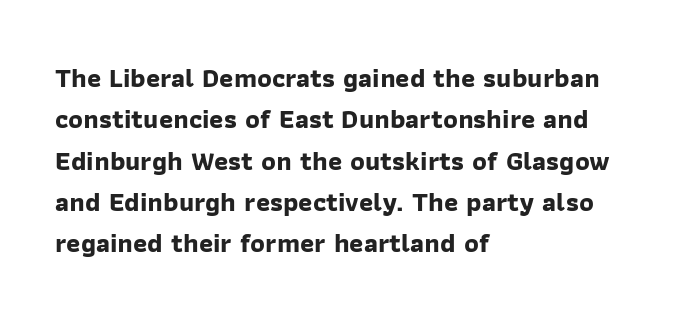
Q: Is the text bold? A: Yes.
Q: Is the text underlined? A: No.
Q: How is the paragraph aligned? A: Left-aligned.
Q: Is the spacing between letters normal or unusually wide? A: Normal.
Q: Is the spacing between lines tight, normal or loose? A: Normal.
